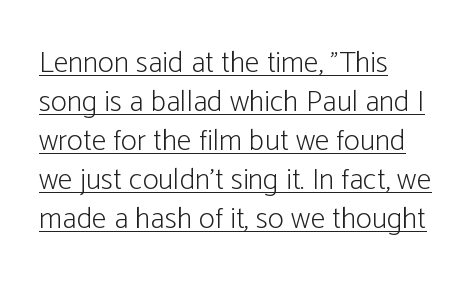
Q: Is the text bold? A: No.
Q: Is the text italic (slanted)? A: No, it is upright.
Q: Is the typeface a serif or a sans-serif typeface? A: Sans-serif.
Q: Is the text underlined? A: Yes.
Q: How is the paragraph aligned? A: Left-aligned.
Q: Is the spacing between letters normal or unusually wide? A: Normal.
Q: Is the spacing between lines tight, normal or loose? A: Normal.
Q: Width (condensed, normal, or wide)? A: Condensed.
Q: Stroke contrast? A: Low.
Q: x-height? A: Medium.
Q: Monospaced? A: No.
